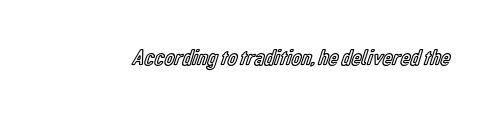
The image shows 23 px text type; set normal letter spacing, not underlined.
